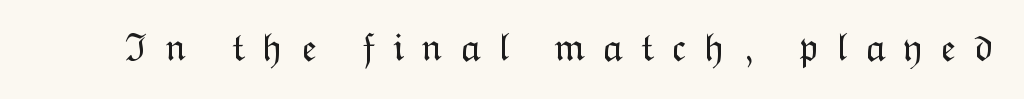
{"italic": "no", "bold": "no", "weight": "light", "width": "normal", "stroke_contrast": "low", "x_height": "medium", "monospaced": "no", "underline": "no", "letter_spacing": "wide", "letter_spacing_em": 0.44, "glyph_px": 40}
